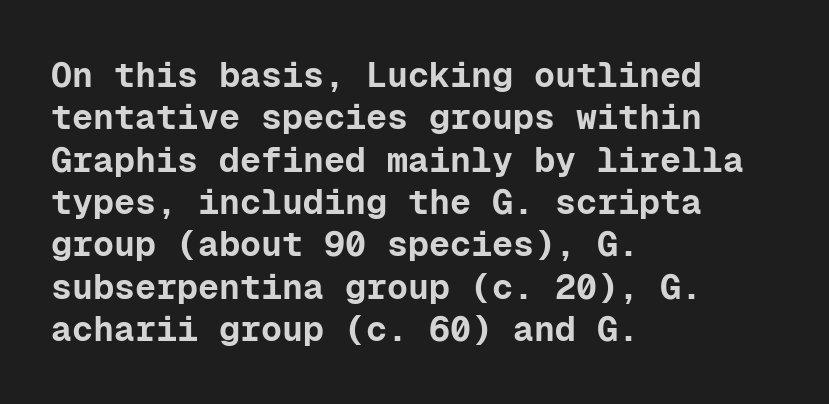
{"serif": "no", "italic": "no", "bold": "yes", "weight": "bold", "width": "normal", "stroke_contrast": "low", "x_height": "medium", "monospaced": "yes", "underline": "no", "align": "left", "line_spacing_ratio": 1.21, "letter_spacing": "normal", "letter_spacing_em": 0.0, "glyph_px": 35}
